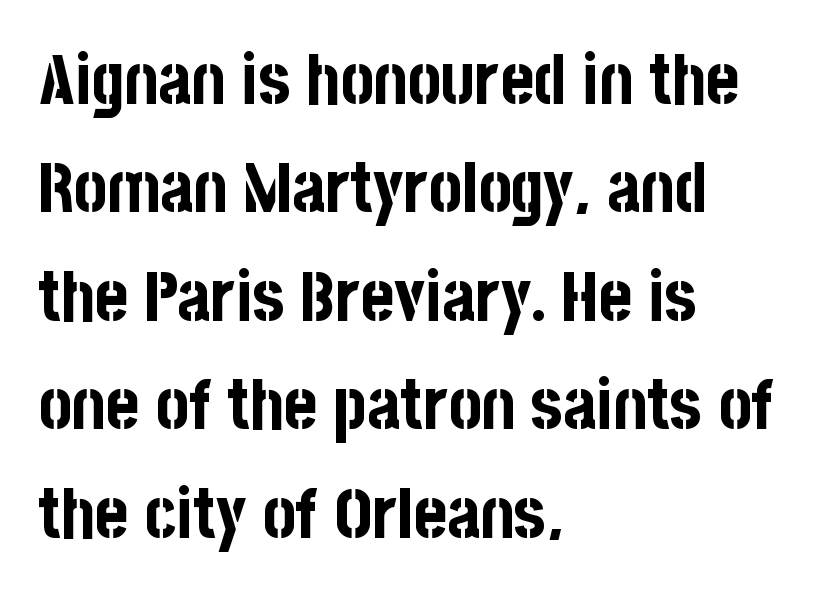
{"serif": "no", "italic": "no", "bold": "yes", "weight": "bold", "width": "condensed", "stroke_contrast": "low", "x_height": "large", "monospaced": "no", "underline": "no", "align": "left", "line_spacing": "normal", "line_spacing_ratio": 1.55, "letter_spacing": "normal", "letter_spacing_em": 0.0, "glyph_px": 70}
